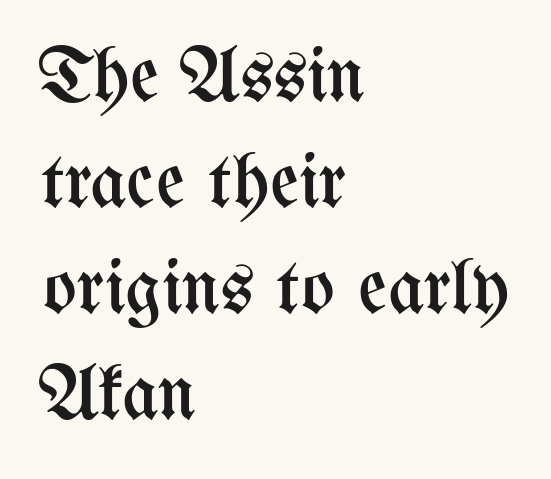
{"italic": "no", "bold": "no", "weight": "regular", "width": "condensed", "stroke_contrast": "medium", "x_height": "medium", "monospaced": "no", "underline": "no", "align": "left", "line_spacing": "normal", "line_spacing_ratio": 1.34, "letter_spacing": "normal", "letter_spacing_em": 0.0, "glyph_px": 79}
